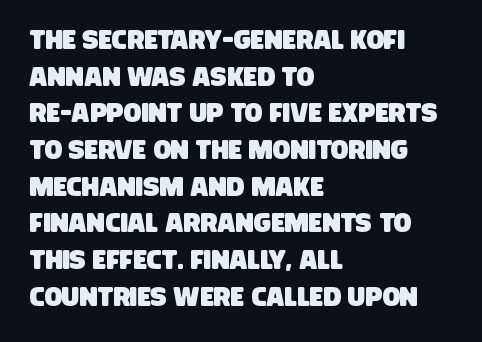
Q: Is the text underlined? A: No.
Q: How is the paragraph aligned? A: Left-aligned.
Q: Is the spacing between letters normal or unusually wide? A: Normal.
Q: Is the spacing between lines tight, normal or loose? A: Normal.
